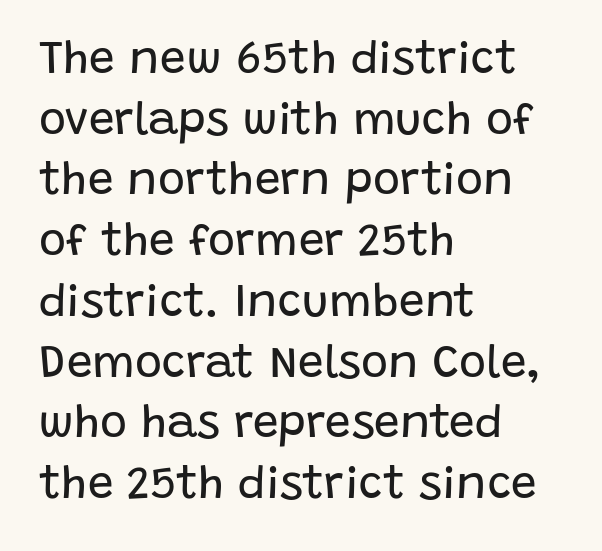
Q: Is the text bold? A: No.
Q: Is the text italic (slanted)? A: No, it is upright.
Q: Is the typeface a serif or a sans-serif typeface? A: Sans-serif.
Q: Is the text underlined? A: No.
Q: How is the paragraph aligned? A: Left-aligned.
Q: Is the spacing between letters normal or unusually wide? A: Normal.
Q: Is the spacing between lines tight, normal or loose? A: Normal.
Q: Width (condensed, normal, or wide)? A: Normal.
Q: Stroke contrast? A: Low.
Q: x-height? A: Large.
Q: Monospaced? A: No.
